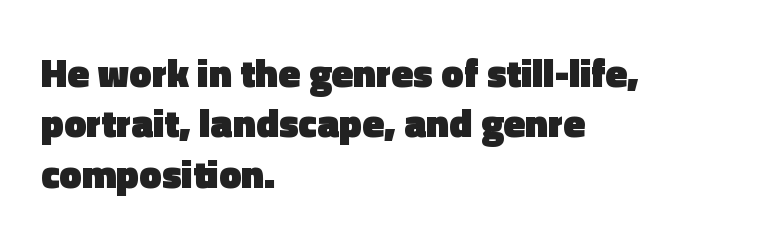
Q: Is the text bold? A: Yes.
Q: Is the text italic (slanted)? A: No, it is upright.
Q: Is the typeface a serif or a sans-serif typeface? A: Sans-serif.
Q: Is the text underlined? A: No.
Q: How is the paragraph aligned? A: Left-aligned.
Q: Is the spacing between letters normal or unusually wide? A: Normal.
Q: Is the spacing between lines tight, normal or loose? A: Normal.
Q: Width (condensed, normal, or wide)? A: Normal.
Q: x-height? A: Medium.
Q: Monospaced? A: No.
